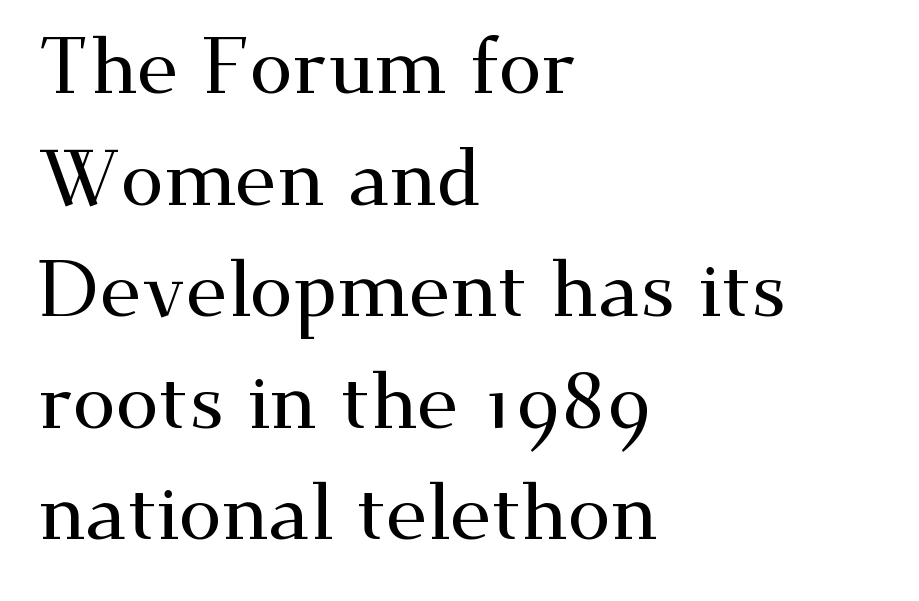
Q: Is the text italic (slanted)? A: No, it is upright.
Q: Is the typeface a serif or a sans-serif typeface? A: Serif.
Q: Is the text underlined? A: No.
Q: How is the paragraph aligned? A: Left-aligned.
Q: Is the spacing between letters normal or unusually wide? A: Normal.
Q: Is the spacing between lines tight, normal or loose? A: Normal.
Q: Width (condensed, normal, or wide)? A: Wide.
Q: Stroke contrast? A: Medium.
Q: x-height? A: Small.
Q: Monospaced? A: No.
